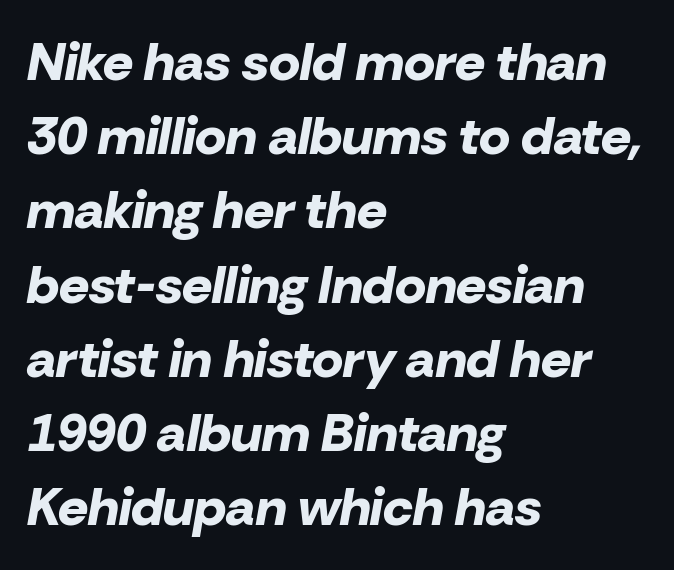
The image shows 53 px bold type, italic (leaning right); set left-aligned, normal line spacing (1.4x), normal letter spacing, not underlined; low stroke contrast and a medium x-height.
